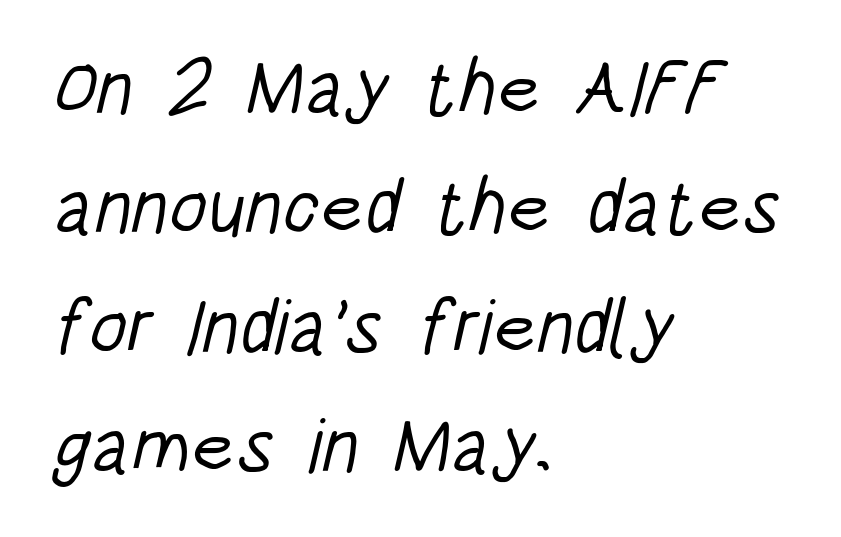
Stroke thickness stays within the range of a standard reading face or lighter. The tracking reads as untouched default to a designer's eye. Honestly, the row spacing looks completely unremarkable. Typographically, this falls in the sans-serif category. The passage shown is not underscored anywhere. The setting favours the left margin, as ordinary paragraphs usually do.
